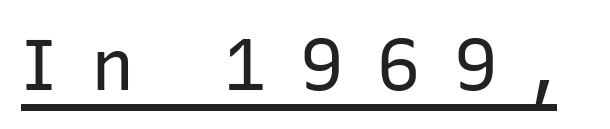
Q: Is the text bold? A: No.
Q: Is the text italic (slanted)? A: No, it is upright.
Q: Is the typeface a serif or a sans-serif typeface? A: Sans-serif.
Q: Is the text underlined? A: Yes.
Q: Is the spacing between letters normal or unusually wide? A: Unusually wide.
Q: Width (condensed, normal, or wide)? A: Normal.
Q: Stroke contrast? A: Low.
Q: x-height? A: Medium.
Q: Monospaced? A: No.
